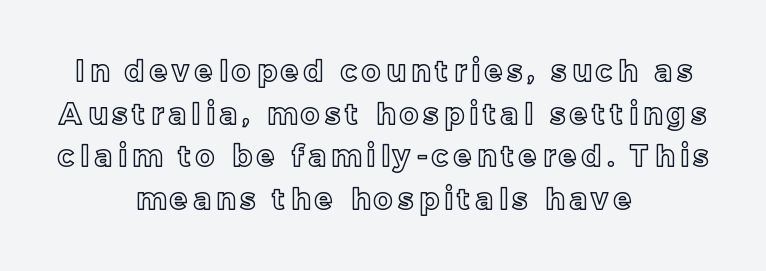
{"italic": "no", "width": "normal", "x_height": "medium", "monospaced": "no", "underline": "no", "align": "center", "line_spacing": "normal", "line_spacing_ratio": 1.47, "glyph_px": 29}
